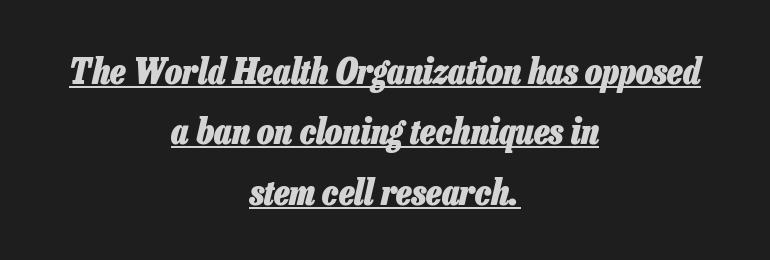
Q: Is the text bold? A: Yes.
Q: Is the text italic (slanted)? A: Yes, it leans right by about 13 degrees.
Q: Is the text underlined? A: Yes.
Q: How is the paragraph aligned? A: Centered.
Q: Is the spacing between letters normal or unusually wide? A: Normal.
Q: Is the spacing between lines tight, normal or loose? A: Normal.
Q: Width (condensed, normal, or wide)? A: Condensed.
Q: Stroke contrast? A: Low.
Q: x-height? A: Medium.
Q: Monospaced? A: No.
